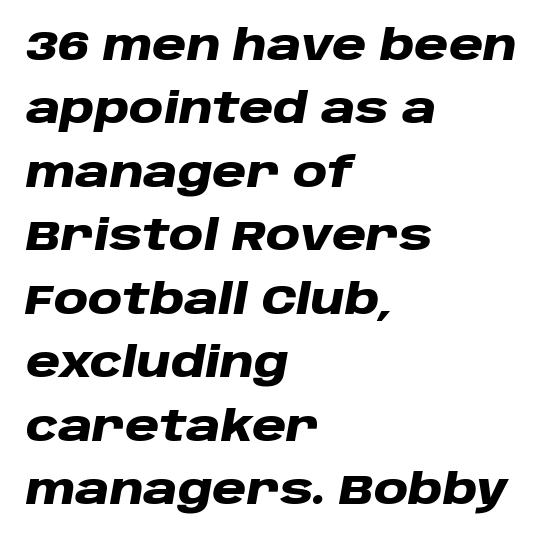
The image shows 42 px heavy, wide type, italic (leaning right); set left-aligned, normal line spacing (1.51x), normal letter spacing, not underlined; low stroke contrast and a large x-height.
